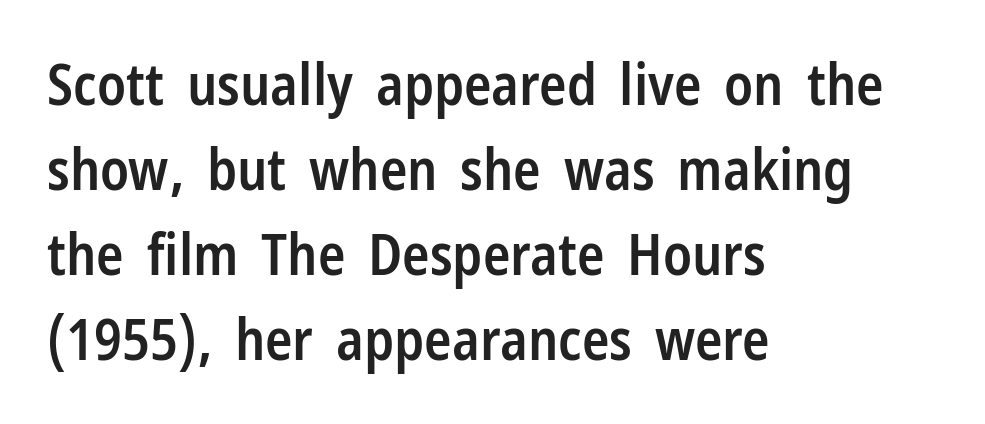
Q: Is the text bold? A: Semi-bold.
Q: Is the text italic (slanted)? A: No, it is upright.
Q: Is the typeface a serif or a sans-serif typeface? A: Sans-serif.
Q: Is the text underlined? A: No.
Q: How is the paragraph aligned? A: Left-aligned.
Q: Is the spacing between letters normal or unusually wide? A: Normal.
Q: Is the spacing between lines tight, normal or loose? A: Normal.
Q: Width (condensed, normal, or wide)? A: Condensed.
Q: Stroke contrast? A: Low.
Q: x-height? A: Medium.
Q: Monospaced? A: No.
